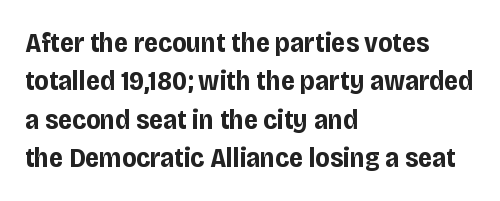
The image shows 28 px bold, condensed sans-serif type, upright; set left-aligned, normal line spacing (1.37x), normal letter spacing, not underlined; low stroke contrast and a large x-height.
